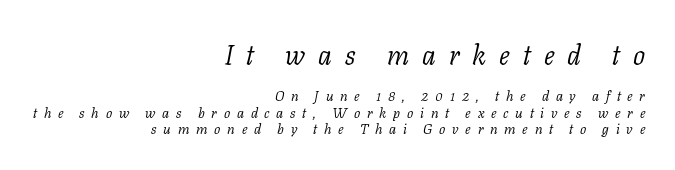
Q: Is the text bold? A: No.
Q: Is the text italic (slanted)? A: Yes, it leans right by about 11 degrees.
Q: Is the text underlined? A: No.
Q: How is the paragraph aligned? A: Right-aligned.
Q: Is the spacing between letters normal or unusually wide? A: Unusually wide.
Q: Which block of text is set in a larger size, the first (top) or the second (bottom)? A: The first (top) one.
